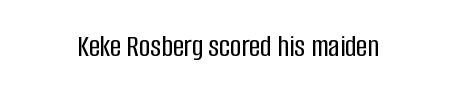
{"serif": "no", "italic": "no", "width": "condensed", "stroke_contrast": "low", "x_height": "large", "monospaced": "no", "underline": "no", "letter_spacing": "normal", "letter_spacing_em": 0.0, "glyph_px": 31}
